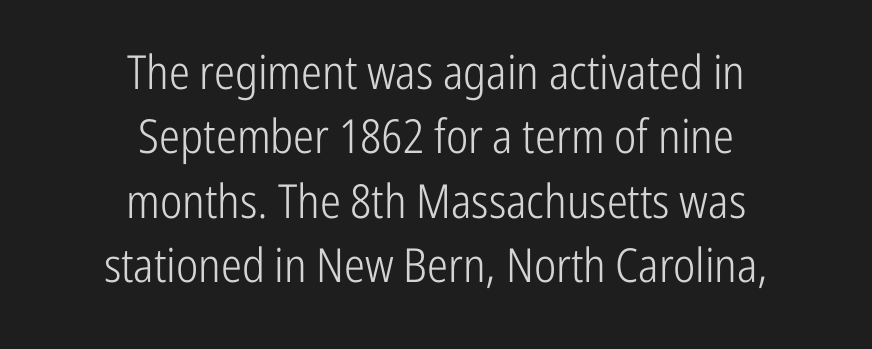
{"serif": "no", "italic": "no", "bold": "no", "weight": "light", "width": "condensed", "stroke_contrast": "low", "x_height": "medium", "monospaced": "no", "underline": "no", "align": "center", "line_spacing": "normal", "line_spacing_ratio": 1.37, "letter_spacing": "normal", "letter_spacing_em": 0.0, "glyph_px": 47}
